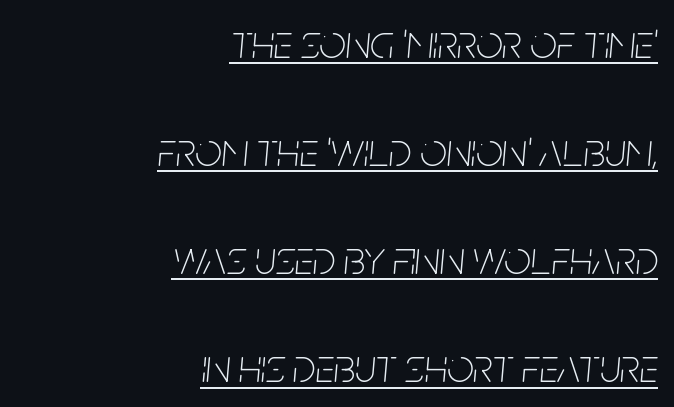
Q: Is the text bold? A: No.
Q: Is the text italic (slanted)? A: Yes, it leans right by about 5 degrees.
Q: Is the text underlined? A: Yes.
Q: How is the paragraph aligned? A: Right-aligned.
Q: Is the spacing between letters normal or unusually wide? A: Normal.
Q: Is the spacing between lines tight, normal or loose? A: Loose.
Q: Width (condensed, normal, or wide)? A: Condensed.
Q: Stroke contrast? A: Low.
Q: x-height? A: Large.
Q: Monospaced? A: No.
